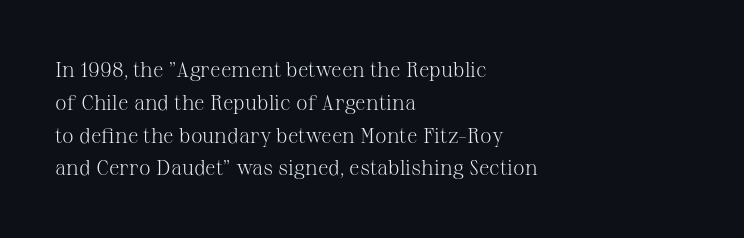
{"italic": "no", "bold": "no", "underline": "no", "align": "left", "line_spacing": "normal", "line_spacing_ratio": 1.56, "letter_spacing": "normal", "letter_spacing_em": 0.0, "glyph_px": 21}
